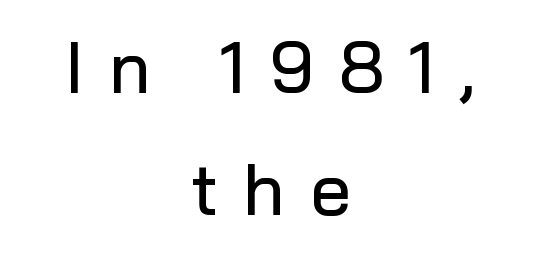
{"serif": "no", "italic": "no", "width": "normal", "stroke_contrast": "low", "x_height": "medium", "monospaced": "no", "underline": "no", "align": "center", "line_spacing": "normal", "line_spacing_ratio": 1.7, "letter_spacing": "wide", "letter_spacing_em": 0.34, "glyph_px": 72}
